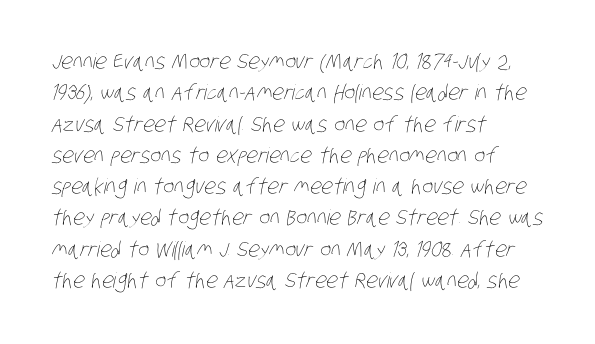
Horizontally, the lines are justified to the leading edge only. The space directly below the letters is spotless. There is no visible air inserted between adjacent glyphs. The face looks like a standard text weight, possibly lighter.
